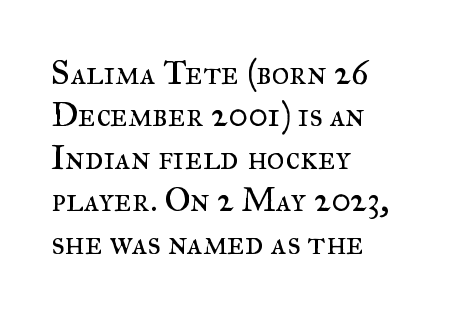
{"serif": "yes", "italic": "no", "bold": "no", "weight": "regular", "width": "normal", "stroke_contrast": "medium", "x_height": "small", "monospaced": "no", "underline": "no", "align": "left", "line_spacing": "normal", "line_spacing_ratio": 1.25, "letter_spacing": "normal", "letter_spacing_em": 0.0, "glyph_px": 34}
